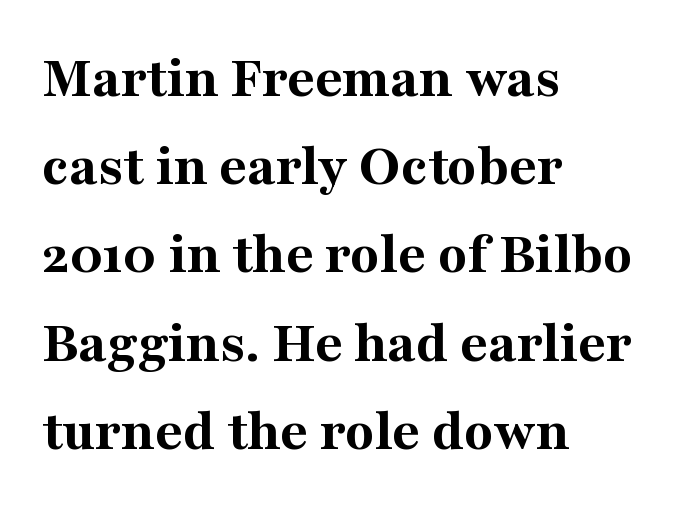
{"serif": "yes", "italic": "no", "bold": "yes", "weight": "bold", "width": "normal", "stroke_contrast": "medium", "x_height": "medium", "monospaced": "no", "underline": "no", "align": "left", "line_spacing": "normal", "line_spacing_ratio": 1.47, "letter_spacing": "normal", "letter_spacing_em": 0.0, "glyph_px": 60}
